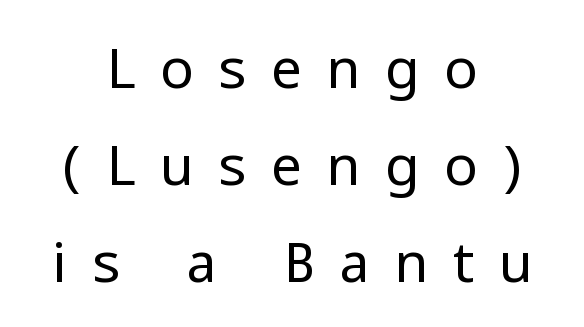
Q: Is the text bold? A: No.
Q: Is the text italic (slanted)? A: No, it is upright.
Q: Is the typeface a serif or a sans-serif typeface? A: Sans-serif.
Q: Is the text underlined? A: No.
Q: How is the paragraph aligned? A: Centered.
Q: Is the spacing between letters normal or unusually wide? A: Unusually wide.
Q: Width (condensed, normal, or wide)? A: Normal.
Q: Stroke contrast? A: Low.
Q: x-height? A: Medium.
Q: Monospaced? A: No.
